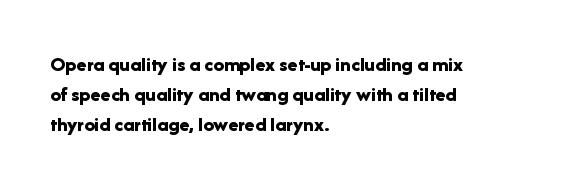
The image shows 21 px bold type, upright; set left-aligned, normal line spacing (1.42x), normal letter spacing, not underlined.
